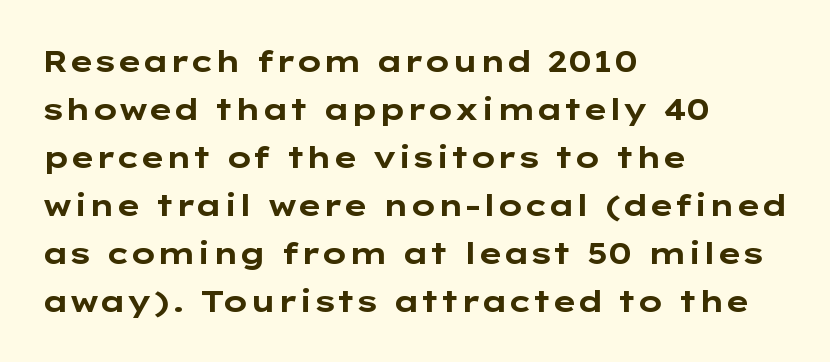
Q: Is the text bold? A: Yes.
Q: Is the text italic (slanted)? A: No, it is upright.
Q: Is the typeface a serif or a sans-serif typeface? A: Sans-serif.
Q: Is the text underlined? A: No.
Q: How is the paragraph aligned? A: Left-aligned.
Q: Is the spacing between letters normal or unusually wide? A: Normal.
Q: Is the spacing between lines tight, normal or loose? A: Normal.
Q: Width (condensed, normal, or wide)? A: Wide.
Q: Stroke contrast? A: Low.
Q: x-height? A: Medium.
Q: Monospaced? A: No.
